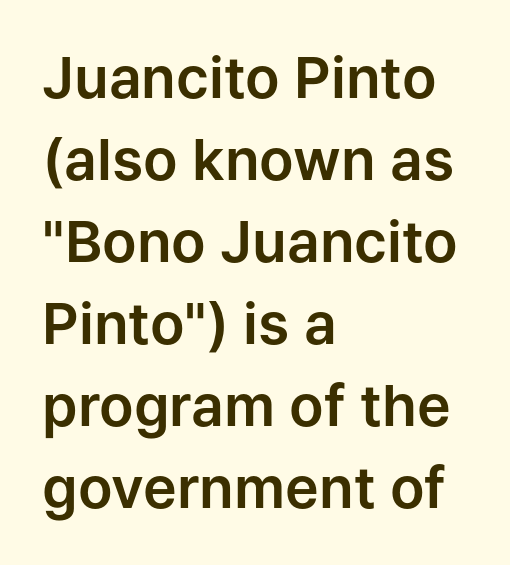
The image shows 57 px sans-serif type, upright; set left-aligned, normal line spacing (1.44x), normal letter spacing, not underlined; low stroke contrast and a medium x-height.
